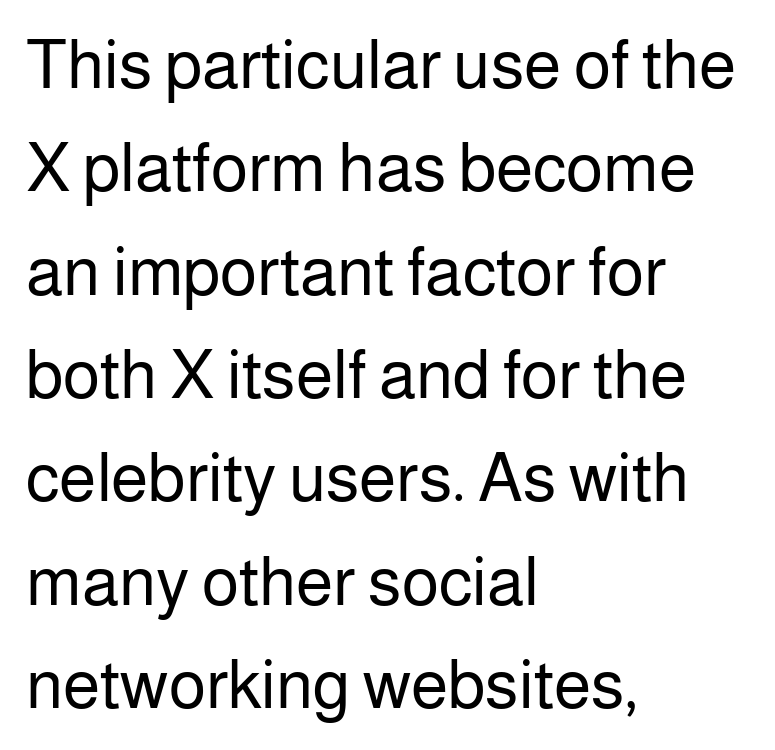
Layout note: lines flush left. You could not count columns in this text — the font is proportionally spaced. The font is comparable to plain body text, perhaps lighter. Designer's note — italics off, roman on. No feet cap the strokes, marking this as sans-serif type.
